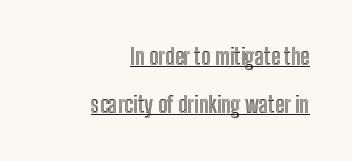
The image shows 22 px text type, upright; set right-aligned, loose line spacing (2.18x), normal letter spacing, underlined.
